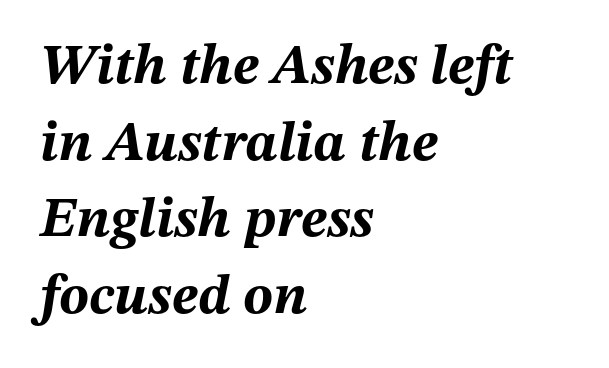
Tracking here is standard; glyphs follow each other at the usual distance. The leading is moderate, giving the passage an even texture. A classic flush-left, rag-right setting is used for this passage. The face used here is proportionally spaced, like ordinary book or web type. The sample has been set heavy, in full bold. A typesetter would mark this as italic.
